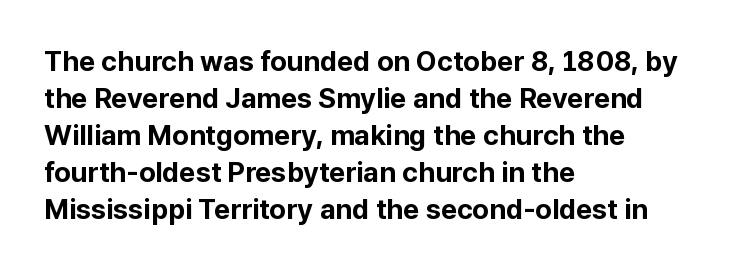
The face used here is rendered with its standard letterfit. The passage shown is typeset with a sans-serif family. Notice how descenders clear the ascenders below comfortably — that's standard leading. Note the varied advance widths — an 'i' is clearly narrower than an 'm'. The ragged edge is on the right, which tells us the setting is flush left. The string is rendered with underlining switched off.
